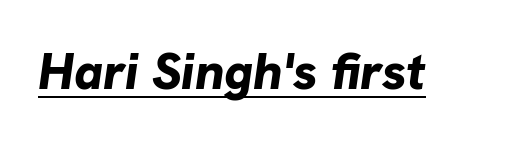
Q: Is the text bold? A: Yes.
Q: Is the text italic (slanted)? A: Yes, it leans right by about 8 degrees.
Q: Is the text underlined? A: Yes.
Q: Is the spacing between letters normal or unusually wide? A: Normal.
Q: Width (condensed, normal, or wide)? A: Normal.
Q: Stroke contrast? A: Low.
Q: x-height? A: Medium.
Q: Monospaced? A: No.
